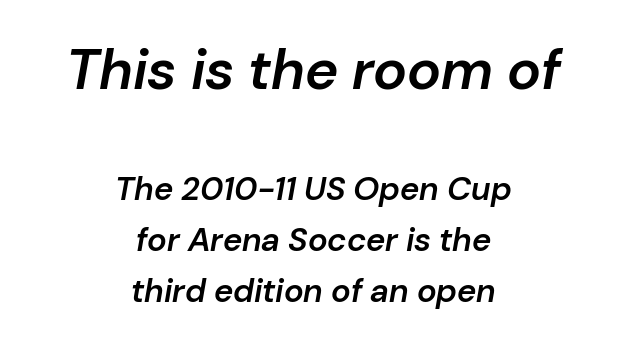
The image shows 57 px semibold type, italic (leaning right); set centered, normal line spacing (1.56x), normal letter spacing, not underlined; the first (top) block is 1.73x larger; low stroke contrast and a medium x-height.
